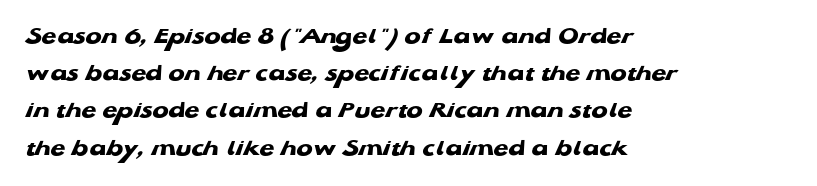
The image shows 24 px bold type; set left-aligned, normal line spacing (1.55x), normal letter spacing, not underlined.
